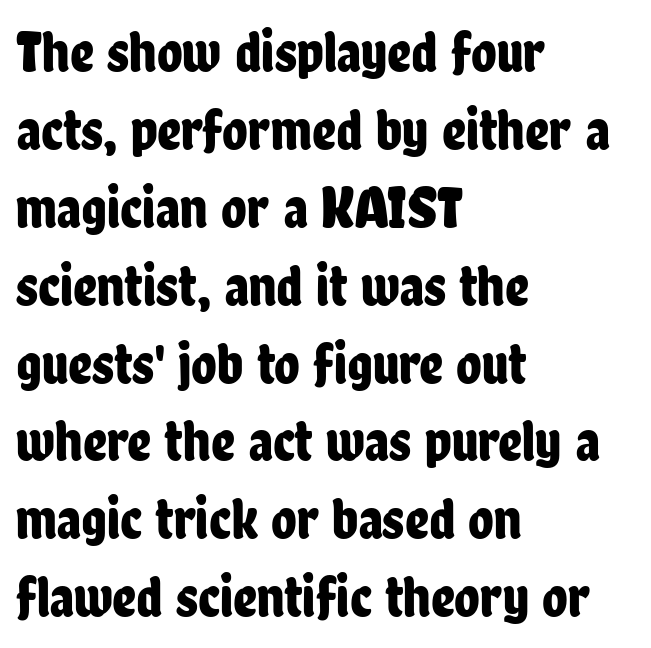
Q: Is the text italic (slanted)? A: No, it is upright.
Q: Is the typeface a serif or a sans-serif typeface? A: Sans-serif.
Q: Is the text underlined? A: No.
Q: How is the paragraph aligned? A: Left-aligned.
Q: Is the spacing between letters normal or unusually wide? A: Normal.
Q: Is the spacing between lines tight, normal or loose? A: Normal.
Q: Width (condensed, normal, or wide)? A: Condensed.
Q: Stroke contrast? A: Low.
Q: x-height? A: Medium.
Q: Monospaced? A: No.
